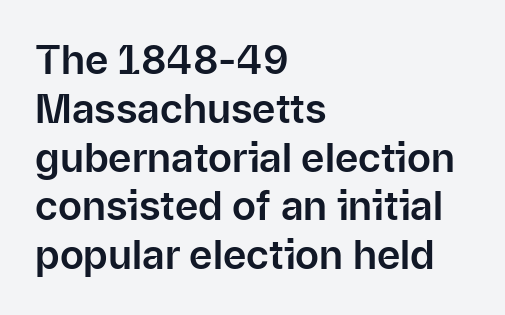
Is this a fixed-width face? No — the glyphs have proportional, varying widths. Is this a sans? Yes — the strokes have no serifs. The letters sit at their default tracking, neither squeezed nor spread. This rendering uses left alignment, leaving the right contour irregular. Do the letters lean? They stand straight. Glance below the letters and you will spot only blank space.
